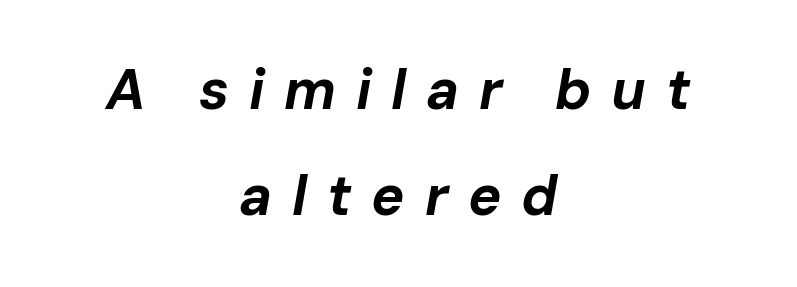
Q: Is the text bold? A: Yes.
Q: Is the text italic (slanted)? A: Yes, it leans right by about 10 degrees.
Q: Is the text underlined? A: No.
Q: How is the paragraph aligned? A: Centered.
Q: Is the spacing between letters normal or unusually wide? A: Unusually wide.
Q: Is the spacing between lines tight, normal or loose? A: Loose.
Q: Width (condensed, normal, or wide)? A: Normal.
Q: Stroke contrast? A: Low.
Q: x-height? A: Medium.
Q: Monospaced? A: No.
